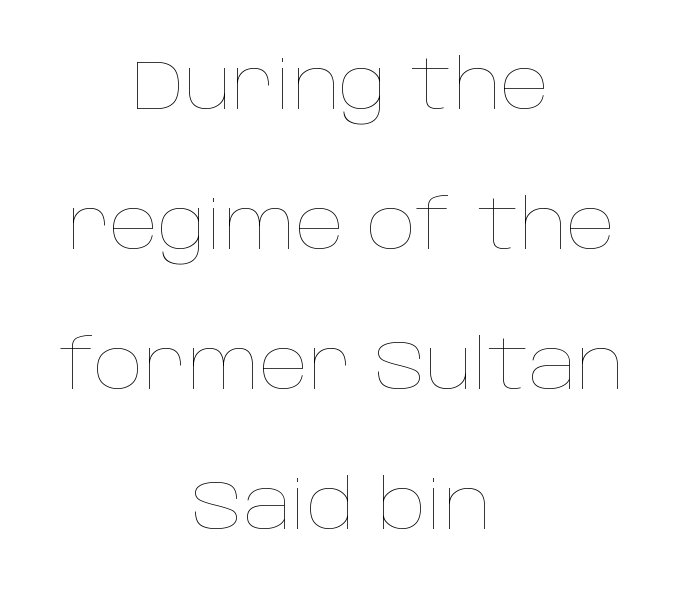
{"italic": "no", "bold": "no", "weight": "thin", "width": "normal", "stroke_contrast": "low", "x_height": "large", "monospaced": "no", "underline": "no", "align": "center", "line_spacing": "loose", "line_spacing_ratio": 2.03, "letter_spacing": "normal", "letter_spacing_em": 0.0, "glyph_px": 69}
